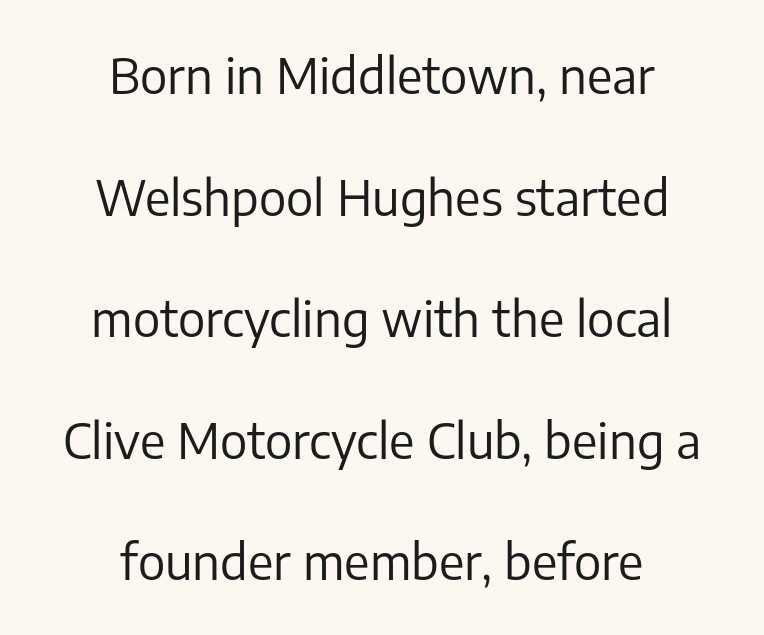
A clean baseline with only descenders dipping below it. The face used here is rendered with its standard letterfit. These lines are rendered in a variable-pitch font. The rendering uses a large line-height, opening up the rows. The strokes are not fattened; the text isn't bold.
